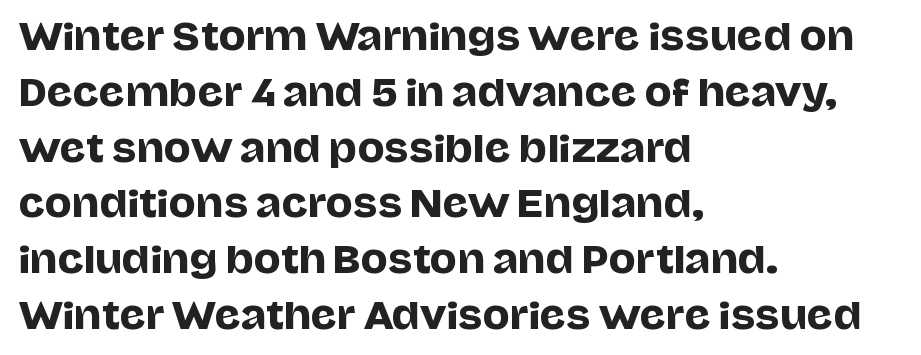
The letters advance in unequal steps, a hallmark of proportional type. The type is set solid horizontally, with unmodified tracking. Summary of vertical rhythm: regular, with standard interline spacing. The letters carry no serifs — their stems end cleanly without finishing strokes.
